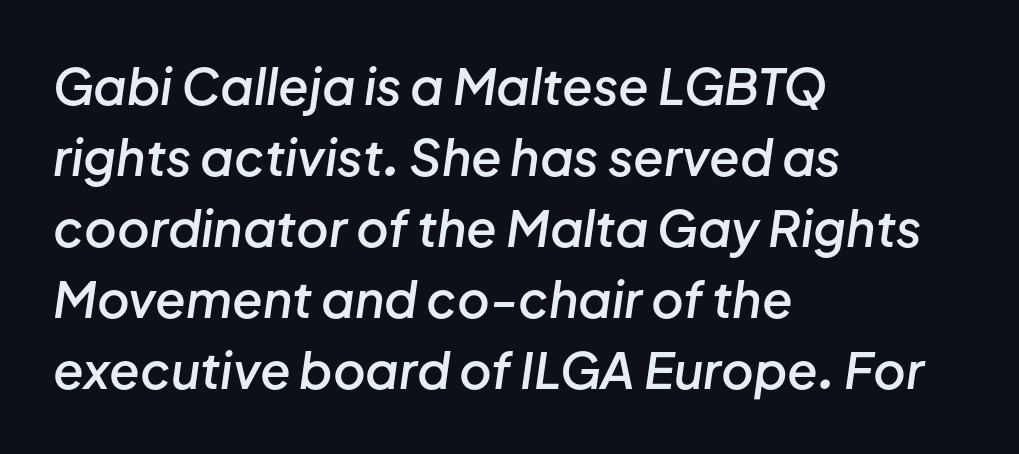
The image shows 50 px semibold type, italic (leaning right); set left-aligned, normal line spacing (1.42x), normal letter spacing, not underlined; low stroke contrast and a medium x-height.
